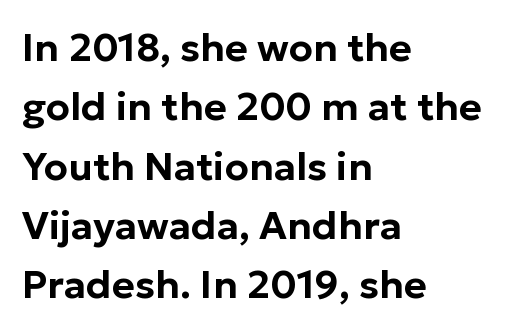
{"serif": "no", "italic": "no", "width": "normal", "stroke_contrast": "low", "x_height": "medium", "monospaced": "no", "underline": "no", "align": "left", "line_spacing": "normal", "line_spacing_ratio": 1.52, "letter_spacing": "normal", "letter_spacing_em": 0.0, "glyph_px": 39}
